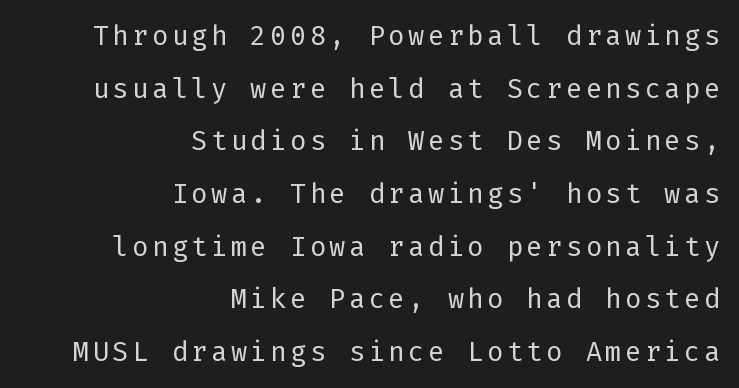
The image shows 27 px text type, upright; set right-aligned, loose line spacing (1.95x), not underlined.
